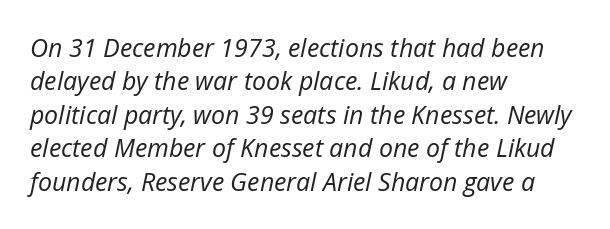
{"italic": "yes", "lean": "right", "slant_degrees": 12, "bold": "no", "underline": "no", "align": "left", "line_spacing": "normal", "line_spacing_ratio": 1.34, "letter_spacing": "normal", "letter_spacing_em": 0.0, "glyph_px": 25}
